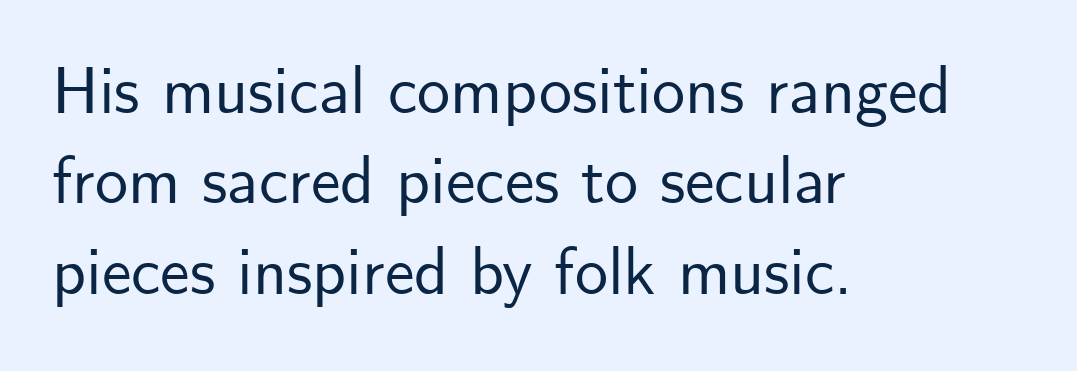
Q: Is the text italic (slanted)? A: No, it is upright.
Q: Is the typeface a serif or a sans-serif typeface? A: Sans-serif.
Q: Is the text underlined? A: No.
Q: How is the paragraph aligned? A: Left-aligned.
Q: Is the spacing between letters normal or unusually wide? A: Normal.
Q: Is the spacing between lines tight, normal or loose? A: Normal.
Q: Width (condensed, normal, or wide)? A: Normal.
Q: Stroke contrast? A: Low.
Q: x-height? A: Small.
Q: Monospaced? A: No.
